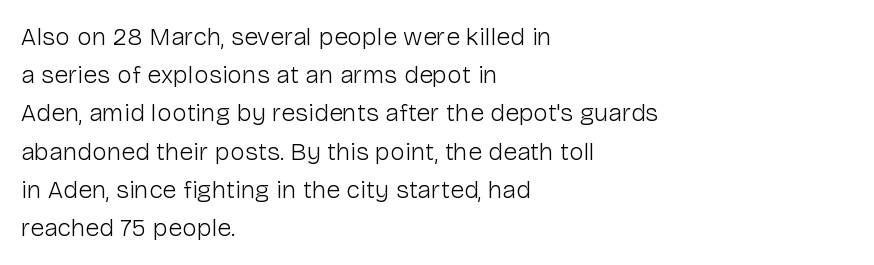
{"italic": "no", "bold": "no", "underline": "no", "align": "left", "line_spacing": "normal", "line_spacing_ratio": 1.53, "letter_spacing": "normal", "letter_spacing_em": 0.0, "glyph_px": 25}
